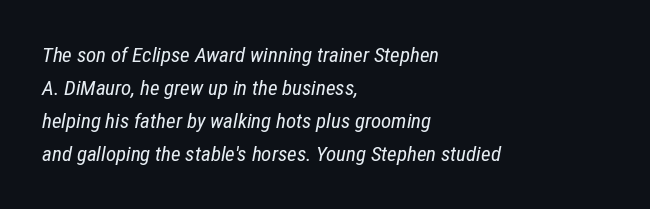
Q: Is the text bold? A: No.
Q: Is the text italic (slanted)? A: Yes, it leans right by about 12 degrees.
Q: Is the text underlined? A: No.
Q: How is the paragraph aligned? A: Left-aligned.
Q: Is the spacing between letters normal or unusually wide? A: Normal.
Q: Is the spacing between lines tight, normal or loose? A: Normal.
